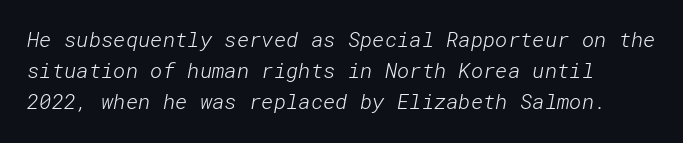
Q: Is the text bold? A: No.
Q: Is the text underlined? A: No.
Q: Is the spacing between letters normal or unusually wide? A: Normal.
Q: Is the spacing between lines tight, normal or loose? A: Normal.
